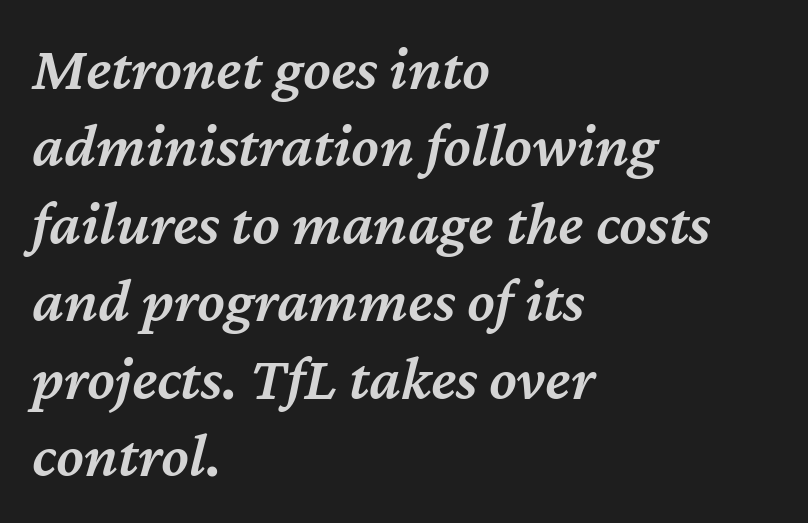
Q: Is the text bold? A: Semi-bold.
Q: Is the text italic (slanted)? A: Yes, it leans right by about 12 degrees.
Q: Is the text underlined? A: No.
Q: How is the paragraph aligned? A: Left-aligned.
Q: Is the spacing between letters normal or unusually wide? A: Normal.
Q: Width (condensed, normal, or wide)? A: Normal.
Q: Stroke contrast? A: Medium.
Q: x-height? A: Medium.
Q: Monospaced? A: No.
